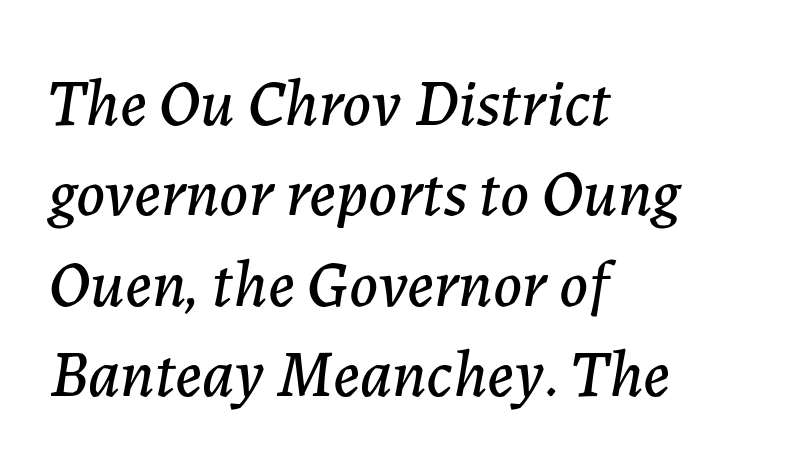
{"italic": "yes", "lean": "right", "slant_degrees": 7, "width": "normal", "stroke_contrast": "low", "x_height": "medium", "monospaced": "no", "underline": "no", "align": "left", "line_spacing": "normal", "line_spacing_ratio": 1.37, "letter_spacing": "normal", "letter_spacing_em": 0.0, "glyph_px": 66}
